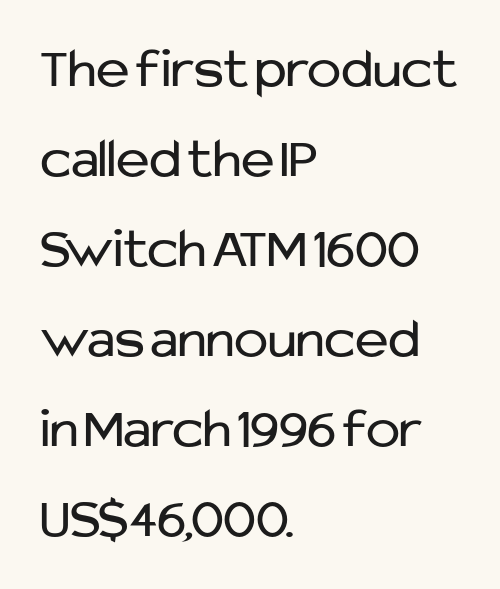
{"serif": "no", "italic": "no", "bold": "no", "weight": "regular", "width": "normal", "stroke_contrast": "low", "x_height": "medium", "monospaced": "no", "underline": "no", "align": "left", "line_spacing": "normal", "line_spacing_ratio": 1.58, "letter_spacing": "normal", "letter_spacing_em": 0.0, "glyph_px": 57}
